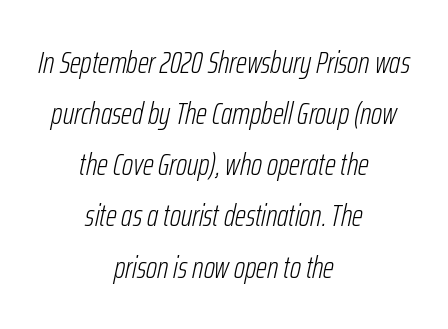
This rendering features lettering with no underline. Typeset on center — no edge is straight. No heavy texture on the line: the type isn't bold. A typesetter would call this proportional, since set widths differ per character. When letters slant like this, we call the style italic.
